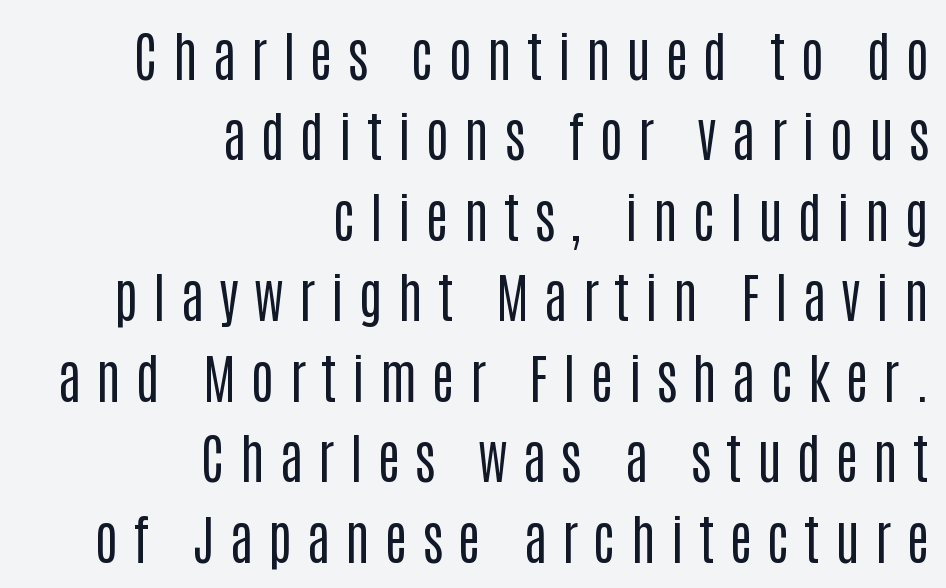
A student would call this right alignment; a typographer would say flush right, rag left. Vertical stems look standard width or narrower in stroke. Unmarked baselines from the first word to the last. You could not count columns in this text — the font is proportionally spaced. The letters are spread apart with noticeably loose tracking.
